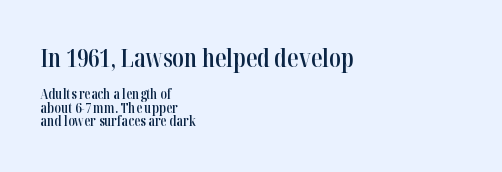
Weight check: semibold — heavier than regular, not quite bold. Horizontal alignment here is leftward, the default for most running prose. Scale decreases going downward across the two blocks. Rows of type sit shoulder to shoulder in the vertical direction. Clear beneath every line of the passage.
